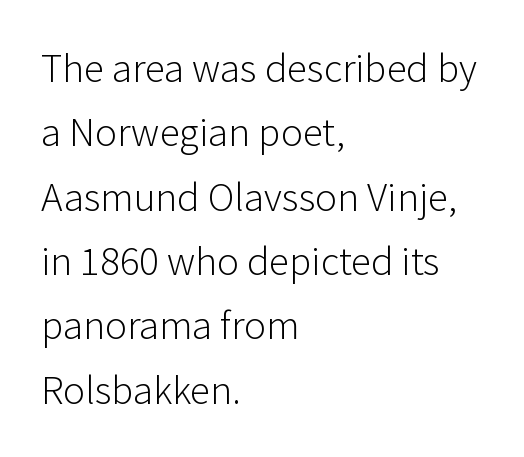
{"serif": "no", "italic": "no", "bold": "no", "weight": "light", "width": "normal", "stroke_contrast": "low", "x_height": "medium", "monospaced": "no", "underline": "no", "align": "left", "line_spacing": "normal", "line_spacing_ratio": 1.57, "letter_spacing": "normal", "letter_spacing_em": 0.0, "glyph_px": 41}
